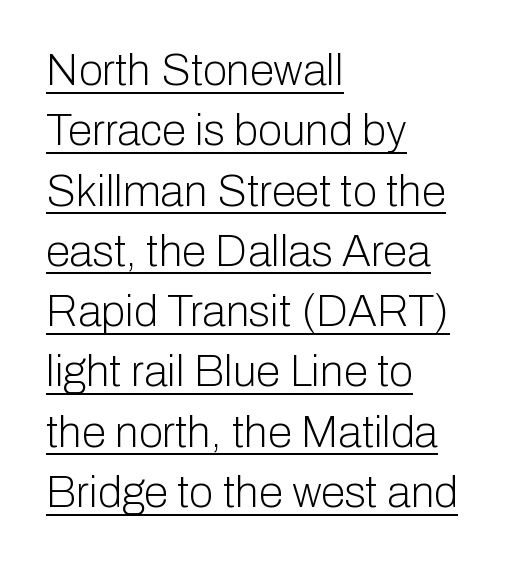
{"serif": "no", "italic": "no", "bold": "no", "weight": "light", "width": "normal", "stroke_contrast": "low", "x_height": "medium", "monospaced": "no", "underline": "yes", "align": "left", "line_spacing": "normal", "line_spacing_ratio": 1.37, "letter_spacing": "normal", "letter_spacing_em": 0.0, "glyph_px": 44}
